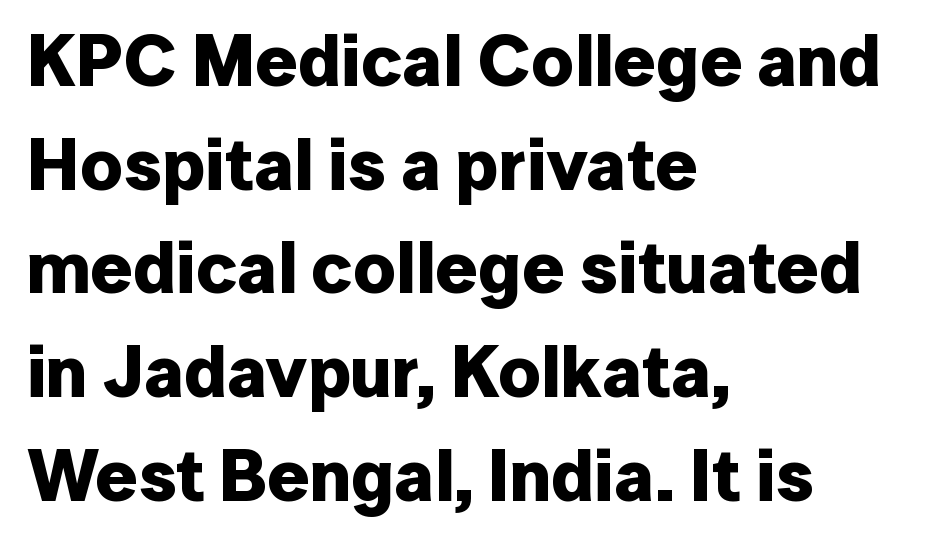
{"serif": "no", "italic": "no", "bold": "yes", "weight": "bold", "width": "normal", "stroke_contrast": "low", "x_height": "medium", "monospaced": "no", "underline": "no", "align": "left", "line_spacing": "normal", "line_spacing_ratio": 1.42, "letter_spacing": "normal", "letter_spacing_em": 0.0, "glyph_px": 73}
